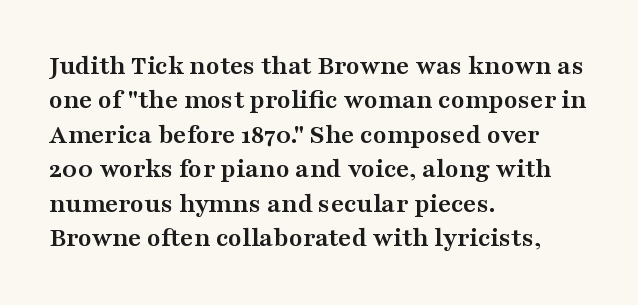
The image shows 28 px semibold, wide serif type, upright; set left-aligned, line spacing 1.23x, normal letter spacing, not underlined; medium stroke contrast and a medium x-height.
